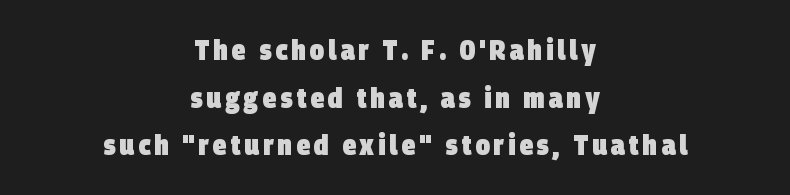
{"serif": "no", "bold": "yes", "weight": "heavy", "width": "condensed", "stroke_contrast": "low", "x_height": "large", "monospaced": "no", "underline": "no", "align": "center", "line_spacing": "normal", "line_spacing_ratio": 1.7, "glyph_px": 28}
